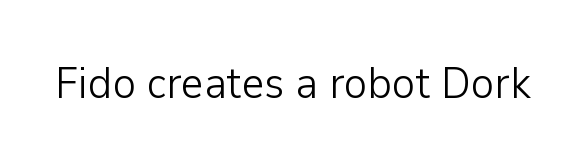
{"serif": "no", "italic": "no", "bold": "no", "weight": "light", "width": "normal", "stroke_contrast": "low", "x_height": "medium", "monospaced": "no", "underline": "no", "letter_spacing": "normal", "letter_spacing_em": 0.0, "glyph_px": 44}
